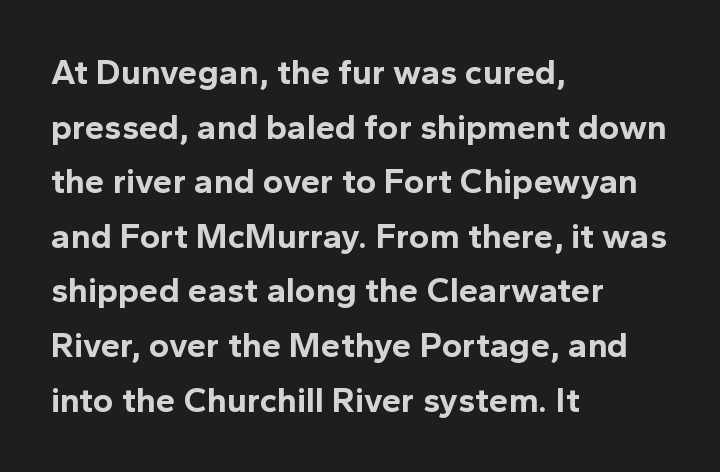
Ordinary non-slanted type is in use. The line-height multiplier appears to be the usual default. Typographically, this falls in the sans-serif category. Leftover space on each line is placed entirely after the last word. You could not count columns in this text — the font is proportionally spaced. The tracking reads as untouched default to a designer's eye.
